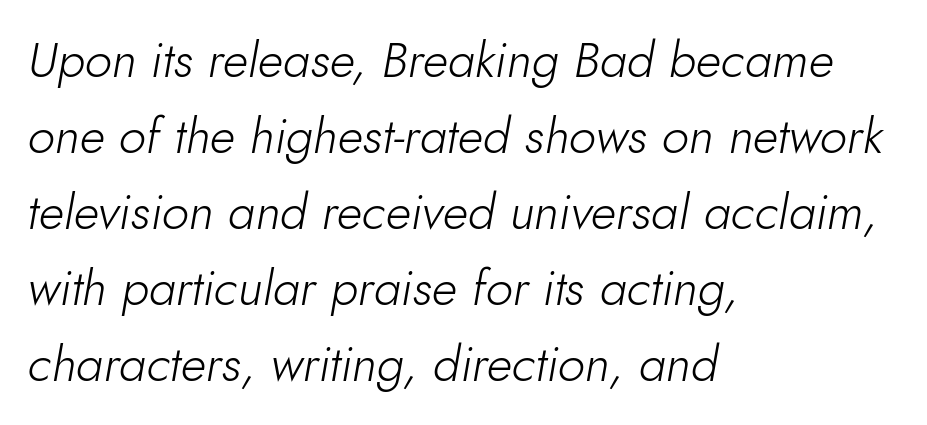
The image shows 49 px light type, italic (leaning right); set left-aligned, normal line spacing (1.55x), normal letter spacing, not underlined; low stroke contrast and a small x-height.
